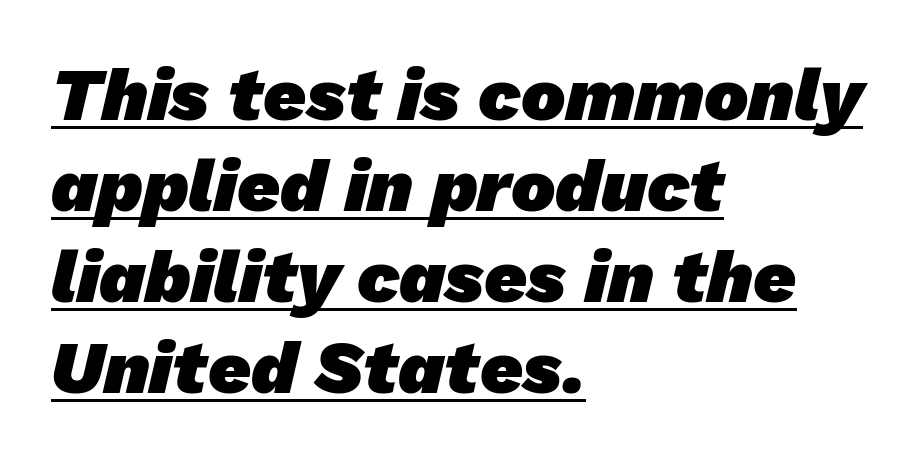
{"serif": "no", "bold": "yes", "weight": "heavy", "width": "normal", "stroke_contrast": "low", "x_height": "medium", "monospaced": "no", "underline": "yes", "align": "left", "line_spacing_ratio": 1.23, "letter_spacing": "normal", "letter_spacing_em": 0.0, "glyph_px": 74}
